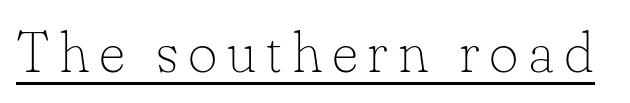
The image shows 57 px thin serif type, upright; set underlined; low stroke contrast and a small x-height.
